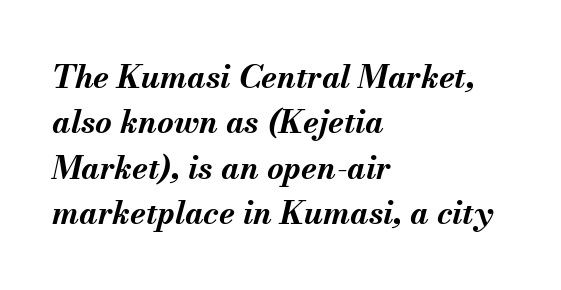
The image shows 32 px bold type, italic (leaning right); set left-aligned, normal line spacing (1.42x), normal letter spacing, not underlined; medium stroke contrast and a small x-height.
